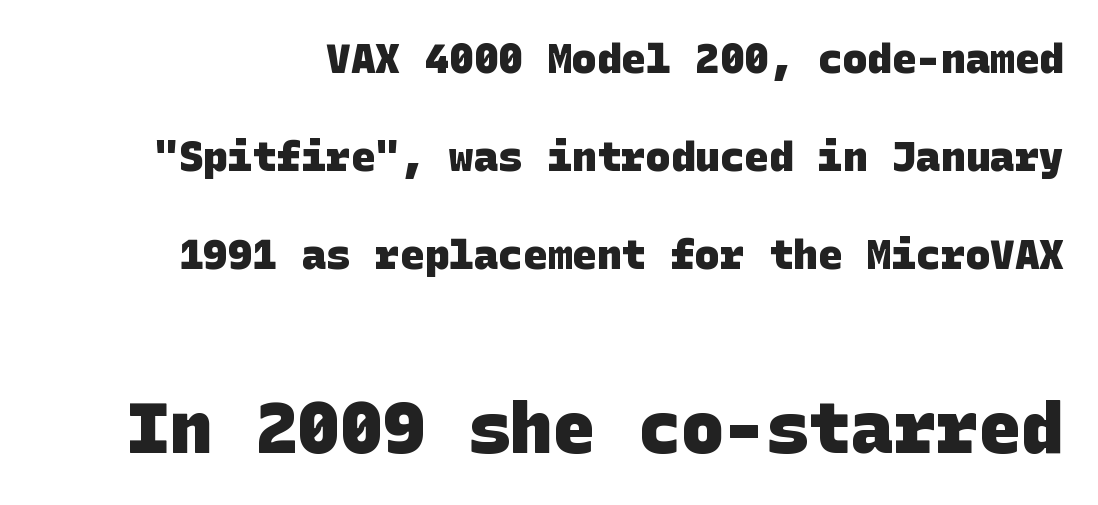
Serif or sans? Sans — the stroke terminals are bare. Interline gaps are noticeably wide in this sample. In this sample the second text group is rendered at the bigger scale. I'd describe the lettering as bold — thick and assertive.
